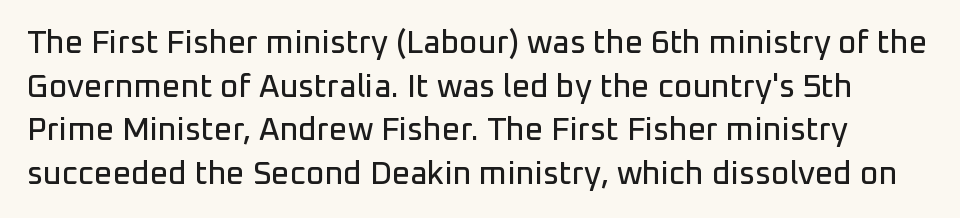
The image shows 32 px sans-serif type, upright; set normal line spacing (1.36x), normal letter spacing, not underlined; low stroke contrast and a medium x-height.
